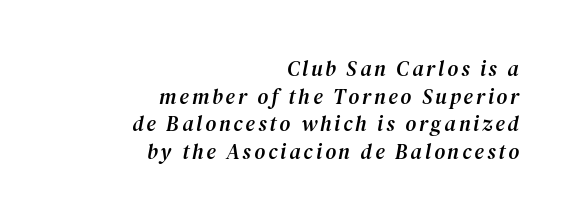
Q: Is the text italic (slanted)? A: Yes, it leans right by about 12 degrees.
Q: Is the text underlined? A: No.
Q: How is the paragraph aligned? A: Right-aligned.
Q: Is the spacing between lines tight, normal or loose? A: Normal.
